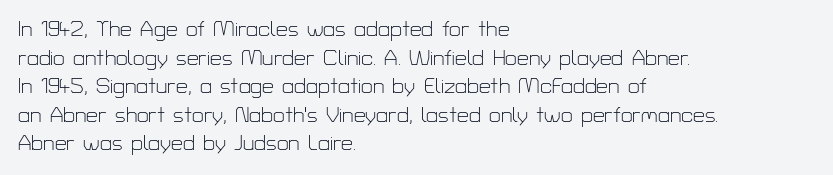
Line beginnings align vertically; line endings do not. Whoever set this chose a conventional vertical rhythm. Stroke mass is kept to a normal reading level or below. Nobody touched the tracking dial on this one.
